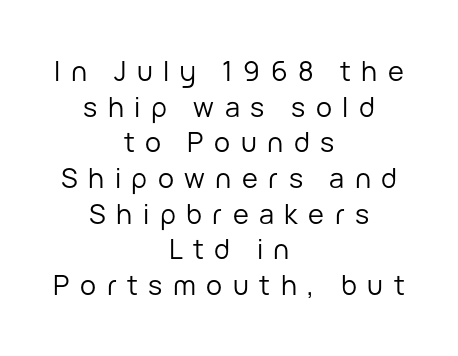
Q: Is the text bold? A: No.
Q: Is the text italic (slanted)? A: No, it is upright.
Q: Is the text underlined? A: No.
Q: How is the paragraph aligned? A: Centered.
Q: Is the spacing between letters normal or unusually wide? A: Unusually wide.
Q: Is the spacing between lines tight, normal or loose? A: Normal.
